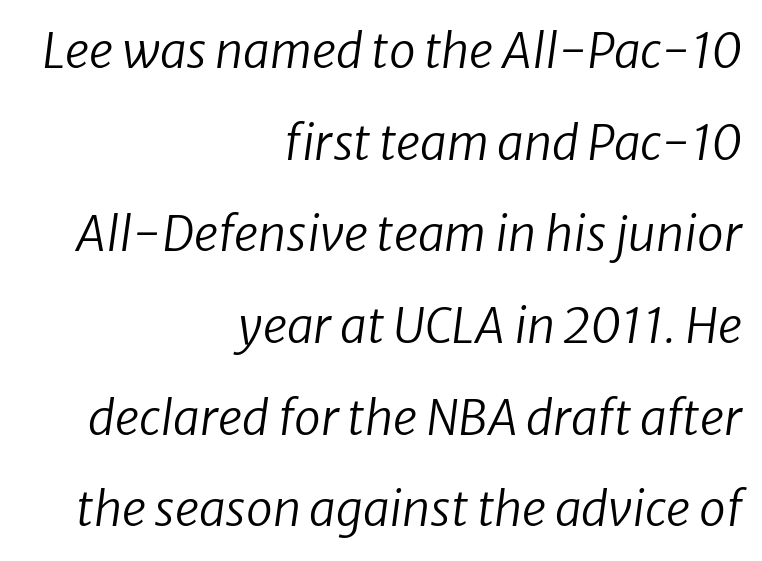
Q: Is the text bold? A: No.
Q: Is the typeface a serif or a sans-serif typeface? A: Sans-serif.
Q: Is the text underlined? A: No.
Q: How is the paragraph aligned? A: Right-aligned.
Q: Is the spacing between letters normal or unusually wide? A: Normal.
Q: Is the spacing between lines tight, normal or loose? A: Loose.
Q: Width (condensed, normal, or wide)? A: Normal.
Q: Stroke contrast? A: Low.
Q: x-height? A: Medium.
Q: Monospaced? A: No.
